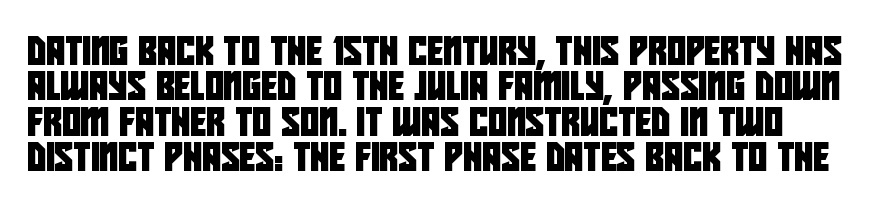
The image shows 29 px condensed sans-serif type; set line spacing 1.22x, normal letter spacing, not underlined; low stroke contrast and a large x-height.
